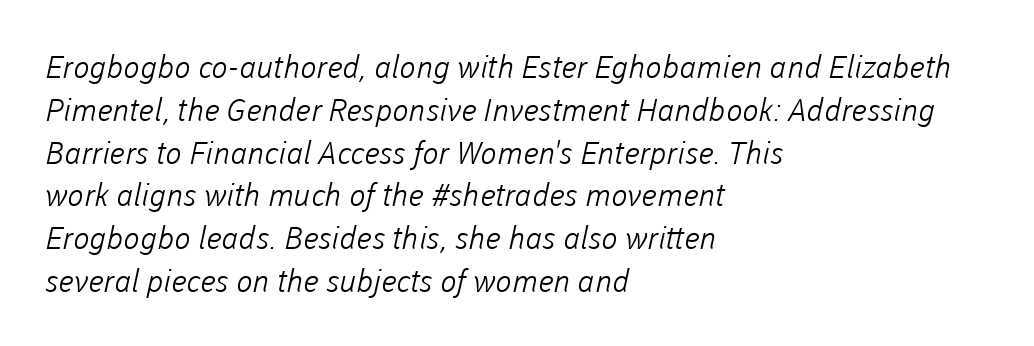
Vertical stems look standard width or narrower in stroke. Each line starts at the same left margin while the right side varies. Unmarked baselines from the first word to the last. You can tell from the bare stems that sans-serif type was used. Between one letter and the next there's only the usual sliver of space. You could not count columns in this text — the font is proportionally spaced.
